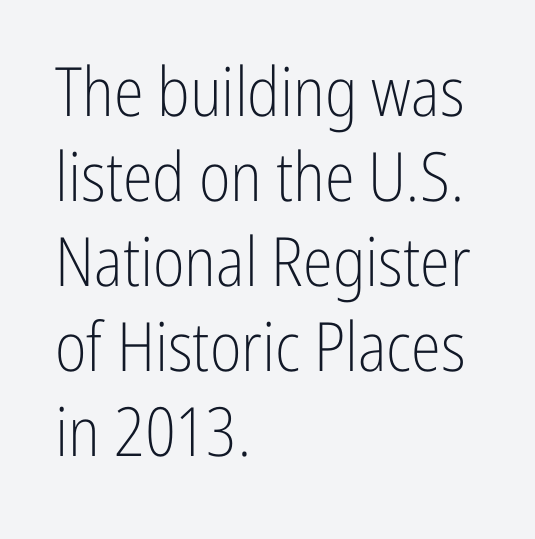
{"serif": "no", "italic": "no", "bold": "no", "weight": "light", "width": "condensed", "stroke_contrast": "low", "x_height": "medium", "monospaced": "no", "underline": "no", "align": "left", "line_spacing": "normal", "line_spacing_ratio": 1.25, "letter_spacing": "normal", "letter_spacing_em": 0.0, "glyph_px": 68}
